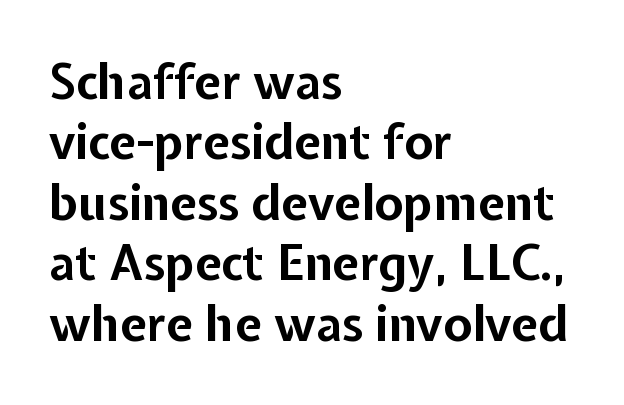
The image shows 48 px bold sans-serif type, upright; set left-aligned, normal line spacing (1.26x), normal letter spacing, not underlined; low stroke contrast and a medium x-height.
